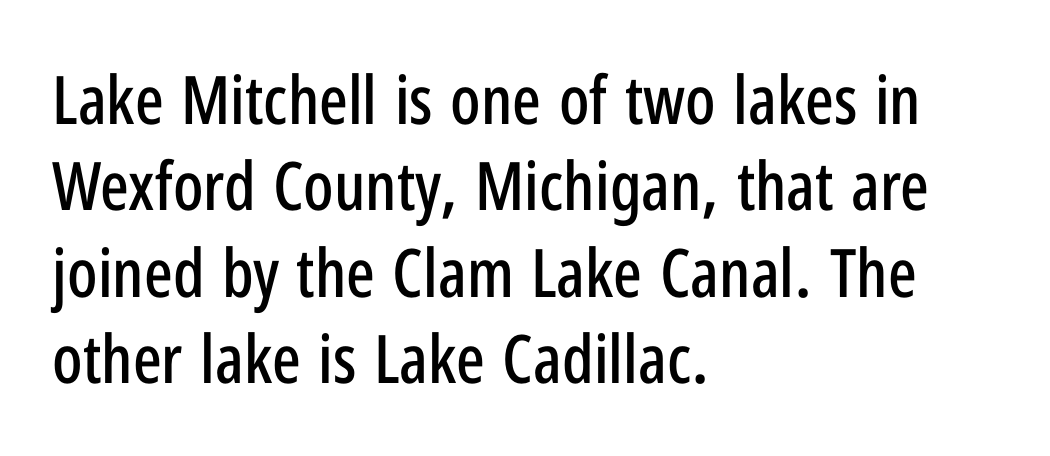
The image shows 67 px condensed sans-serif type, upright; set left-aligned, normal line spacing (1.29x), normal letter spacing, not underlined; low stroke contrast and a medium x-height.
